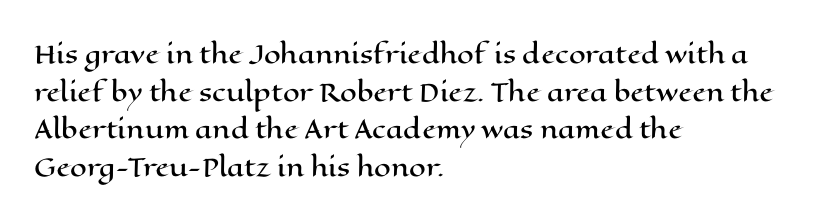
Q: Is the text italic (slanted)? A: No, it is upright.
Q: Is the text underlined? A: No.
Q: How is the paragraph aligned? A: Left-aligned.
Q: Is the spacing between letters normal or unusually wide? A: Normal.
Q: Is the spacing between lines tight, normal or loose? A: Normal.
